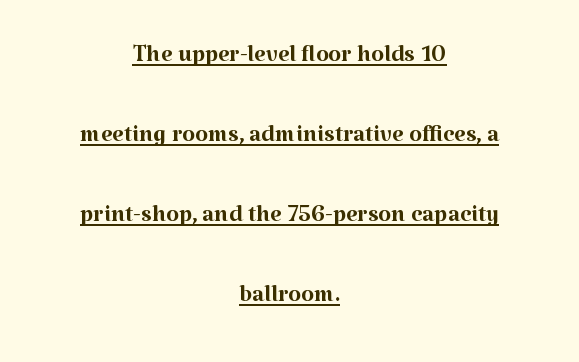
Q: Is the text bold? A: No.
Q: Is the text italic (slanted)? A: No, it is upright.
Q: Is the typeface a serif or a sans-serif typeface? A: Serif.
Q: Is the text underlined? A: Yes.
Q: How is the paragraph aligned? A: Centered.
Q: Is the spacing between letters normal or unusually wide? A: Normal.
Q: Is the spacing between lines tight, normal or loose? A: Loose.
Q: Width (condensed, normal, or wide)? A: Normal.
Q: Stroke contrast? A: Medium.
Q: x-height? A: Medium.
Q: Monospaced? A: No.
